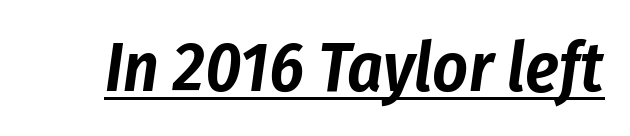
Q: Is the text italic (slanted)? A: Yes, it leans right by about 8 degrees.
Q: Is the text underlined? A: Yes.
Q: Is the spacing between letters normal or unusually wide? A: Normal.
Q: Width (condensed, normal, or wide)? A: Condensed.
Q: Stroke contrast? A: Low.
Q: x-height? A: Medium.
Q: Monospaced? A: No.
